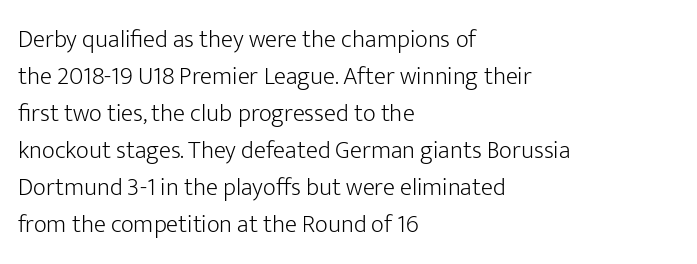
The image shows 25 px text type, upright; set left-aligned, normal line spacing (1.48x), normal letter spacing, not underlined.
